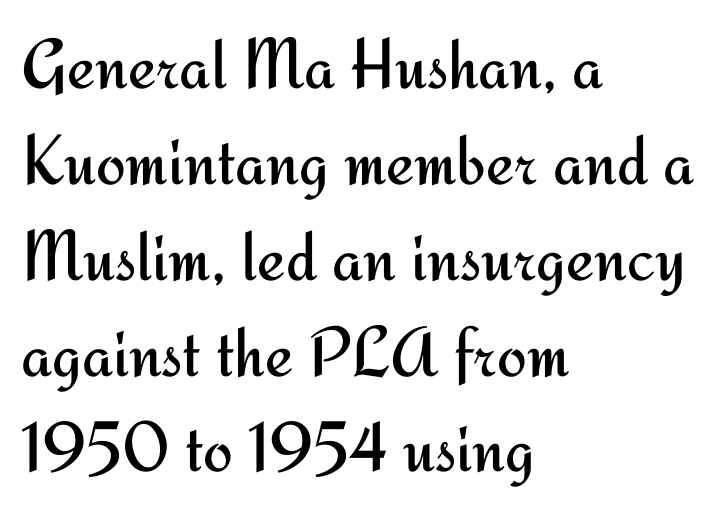
This is the regular roman posture of the typeface. Think of a printed novel: that variable character pitch is what you see here. This rendering uses left alignment, leaving the right contour irregular. On a weight scale, this lands at 450 or below. Vertically, the passage feels balanced, rows spaced as you'd expect. Nobody drew a line under any word here.
